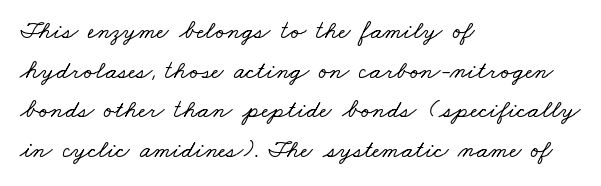
Q: Is the text underlined? A: No.
Q: How is the paragraph aligned? A: Left-aligned.
Q: Is the spacing between letters normal or unusually wide? A: Normal.
Q: Is the spacing between lines tight, normal or loose? A: Normal.
